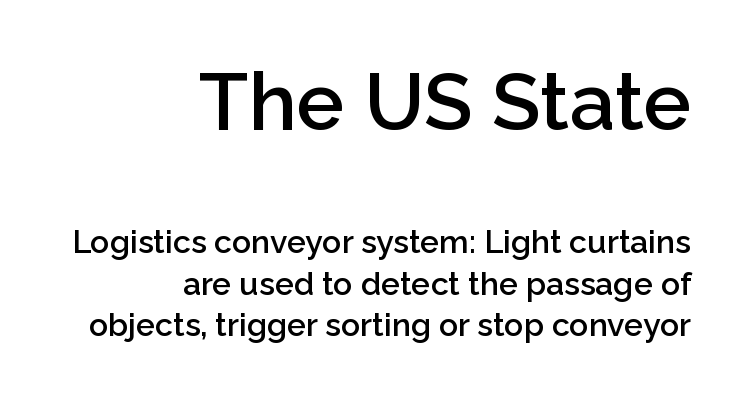
Q: Is the text bold? A: Semi-bold.
Q: Is the text italic (slanted)? A: No, it is upright.
Q: Is the typeface a serif or a sans-serif typeface? A: Sans-serif.
Q: Is the text underlined? A: No.
Q: How is the paragraph aligned? A: Right-aligned.
Q: Is the spacing between letters normal or unusually wide? A: Normal.
Q: Is the spacing between lines tight, normal or loose? A: Normal.
Q: Which block of text is set in a larger size, the first (top) or the second (bottom)? A: The first (top) one.
Q: Width (condensed, normal, or wide)? A: Normal.
Q: Stroke contrast? A: Low.
Q: x-height? A: Medium.
Q: Monospaced? A: No.
